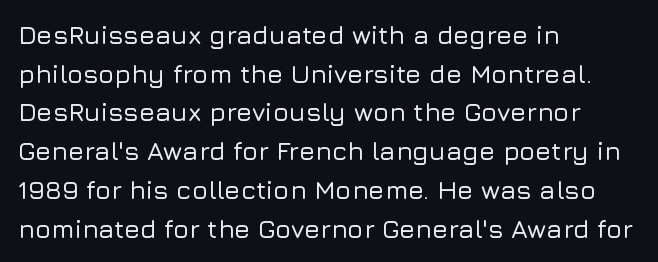
The image shows 26 px text type, upright; set left-aligned, normal line spacing (1.49x), normal letter spacing, not underlined.
